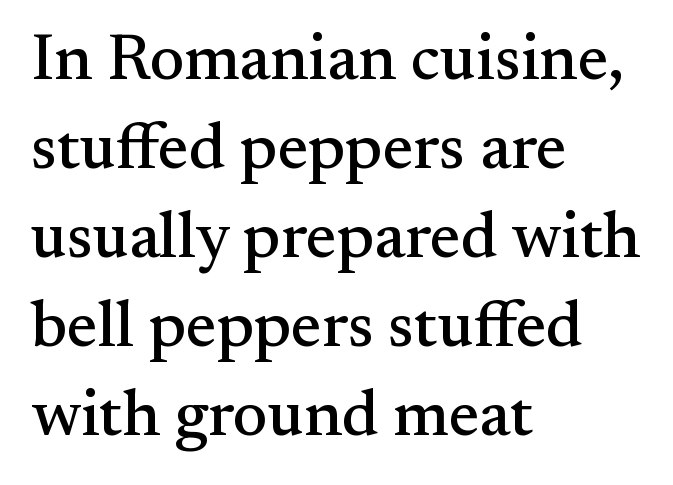
{"serif": "yes", "italic": "no", "width": "normal", "stroke_contrast": "medium", "x_height": "small", "monospaced": "no", "underline": "no", "align": "left", "line_spacing": "normal", "line_spacing_ratio": 1.37, "letter_spacing": "normal", "letter_spacing_em": 0.0, "glyph_px": 65}
